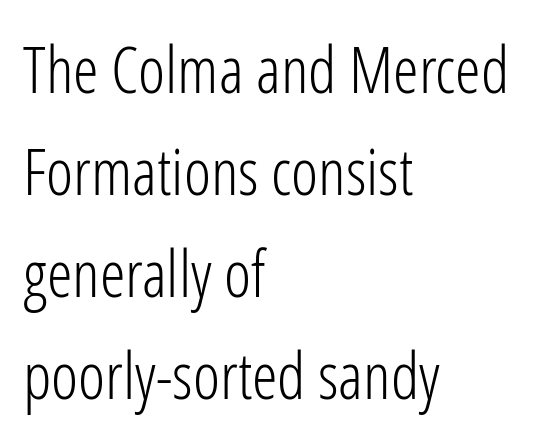
Q: Is the text bold? A: No.
Q: Is the text italic (slanted)? A: No, it is upright.
Q: Is the typeface a serif or a sans-serif typeface? A: Sans-serif.
Q: Is the text underlined? A: No.
Q: How is the paragraph aligned? A: Left-aligned.
Q: Is the spacing between letters normal or unusually wide? A: Normal.
Q: Is the spacing between lines tight, normal or loose? A: Normal.
Q: Width (condensed, normal, or wide)? A: Condensed.
Q: Stroke contrast? A: Low.
Q: x-height? A: Medium.
Q: Monospaced? A: No.
